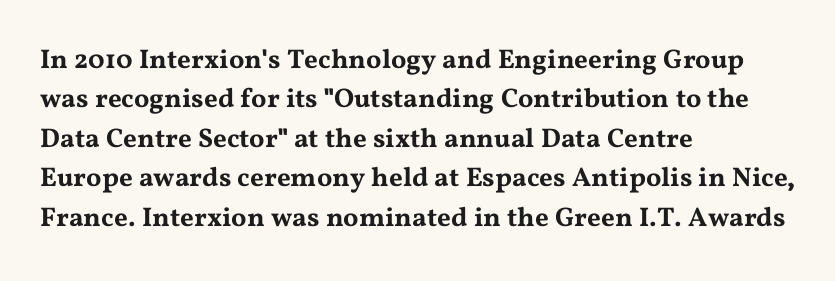
The image shows 27 px text type, upright; set left-aligned, normal line spacing (1.46x), normal letter spacing, not underlined.
